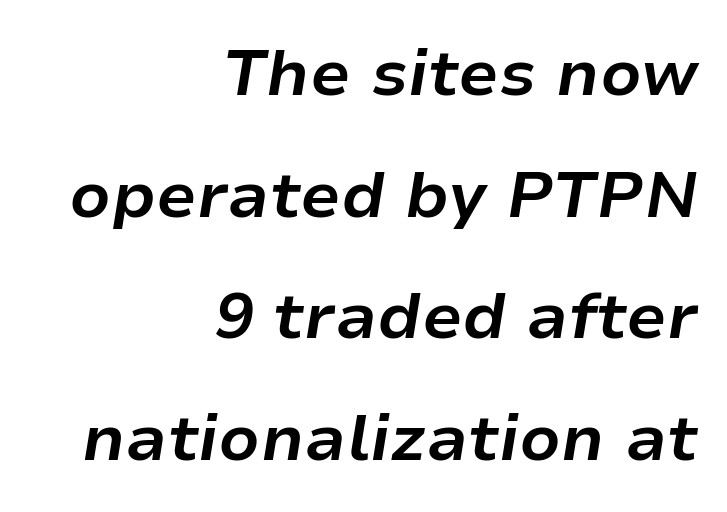
Clear beneath every line of the passage. The passage shown is typed in a proportional face where columns would drift. The specimen reads as italic at a glance. These lines carry a lot of weight — the face is fully bold. Standard letterfit; no display-style spreading of the glyphs.
